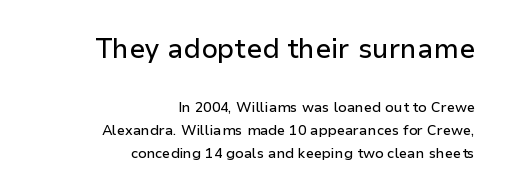
Characters remain perfectly vertical along every line. The glyphs are unaccompanied by any horizontal stroke below them. What's the leading like? Ordinary, nothing unusual. The gaps between neighbouring characters are ordinary and unremarkable. This layout puts the oversized block above and the modest block below. This rendering uses right alignment, leaving the left contour irregular.
